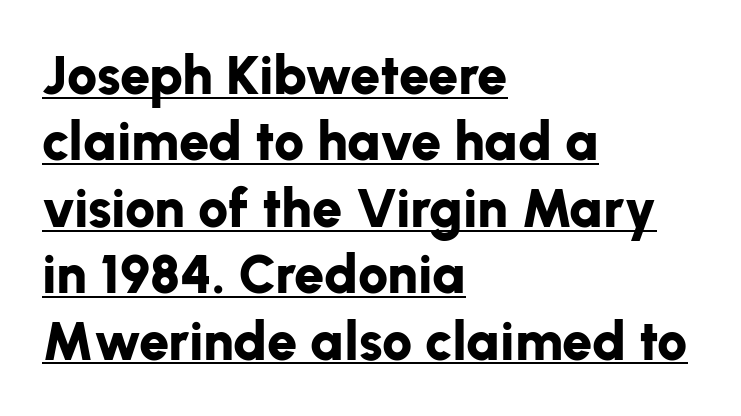
{"serif": "no", "italic": "no", "bold": "yes", "weight": "bold", "width": "normal", "stroke_contrast": "low", "x_height": "medium", "monospaced": "no", "underline": "yes", "align": "left", "line_spacing_ratio": 1.23, "letter_spacing": "normal", "letter_spacing_em": 0.0, "glyph_px": 54}
